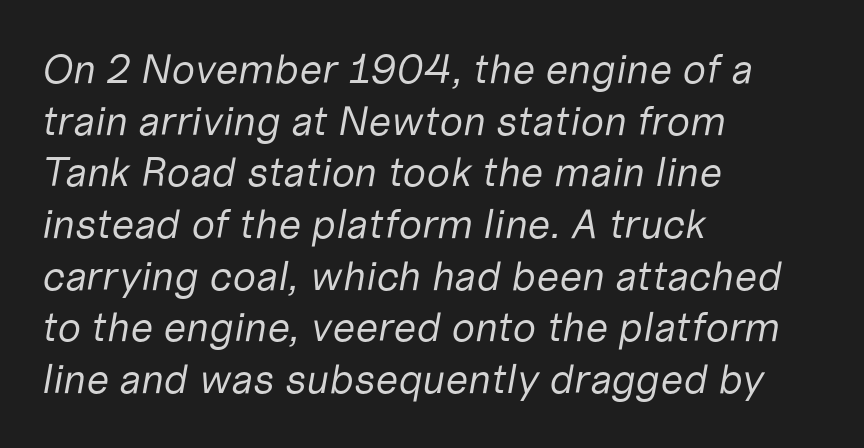
Teacher's note: observe the even left margin — that is flush-left alignment. Reading down the column, the eye jumps a familiar distance to each next line. You can tell it's italic because the verticals aren't actually vertical. Honestly, there is no underline to notice here at all. This sample has the flowing, uneven cadence of proportional lettering. How are the letters spaced? Ordinarily, with no added tracking.
